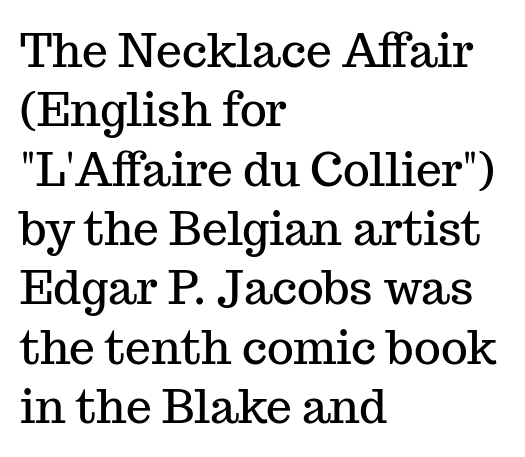
The image shows 46 px serif type, upright; set left-aligned, normal line spacing (1.29x), normal letter spacing, not underlined; medium stroke contrast and a medium x-height.
